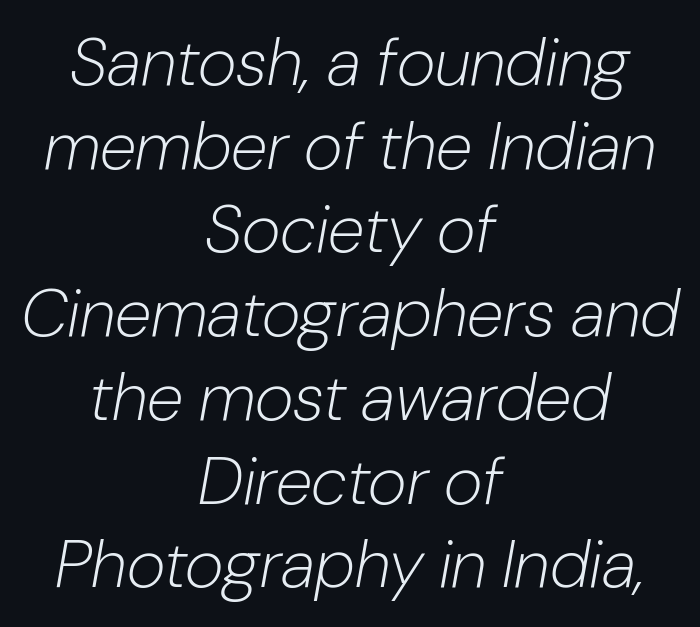
The image shows 67 px light type, italic (leaning right); set centered, normal line spacing (1.25x), normal letter spacing, not underlined; low stroke contrast and a medium x-height.
